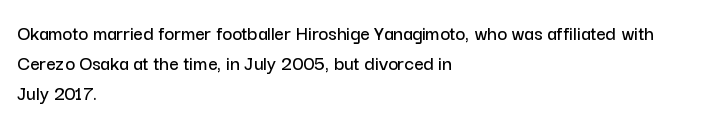
Q: Is the text italic (slanted)? A: No, it is upright.
Q: Is the text underlined? A: No.
Q: How is the paragraph aligned? A: Left-aligned.
Q: Is the spacing between letters normal or unusually wide? A: Normal.
Q: Is the spacing between lines tight, normal or loose? A: Normal.
